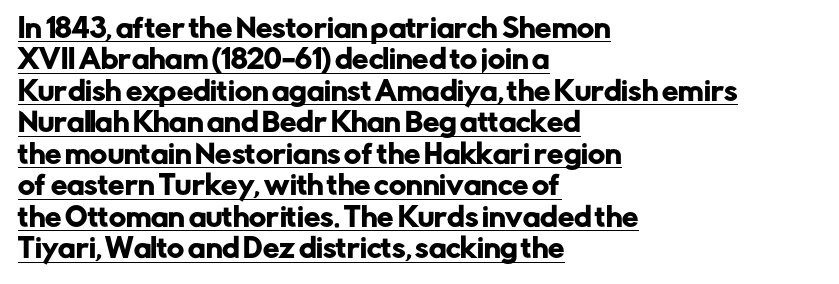
The image shows 26 px text type, upright; set left-aligned, line spacing 1.21x, normal letter spacing, underlined.
